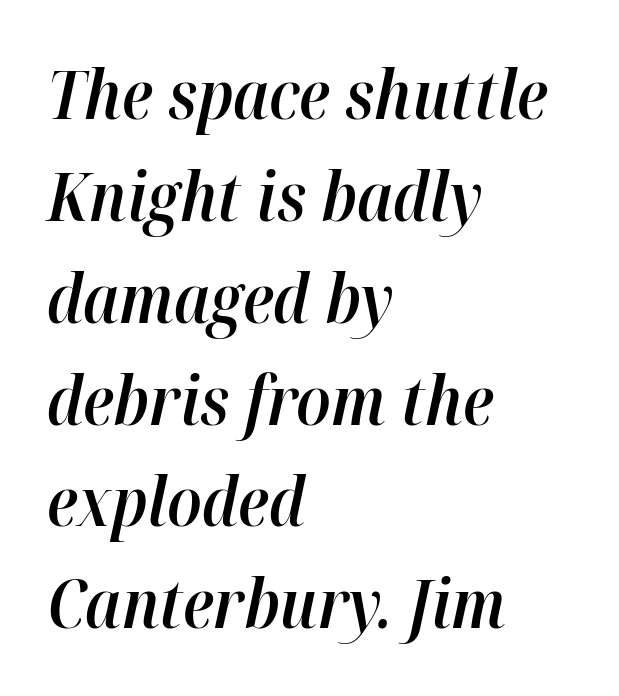
Q: Is the text bold? A: Semi-bold.
Q: Is the text italic (slanted)? A: Yes, it leans right by about 12 degrees.
Q: Is the text underlined? A: No.
Q: How is the paragraph aligned? A: Left-aligned.
Q: Is the spacing between letters normal or unusually wide? A: Normal.
Q: Is the spacing between lines tight, normal or loose? A: Normal.
Q: Width (condensed, normal, or wide)? A: Normal.
Q: Stroke contrast? A: High.
Q: x-height? A: Medium.
Q: Monospaced? A: No.
